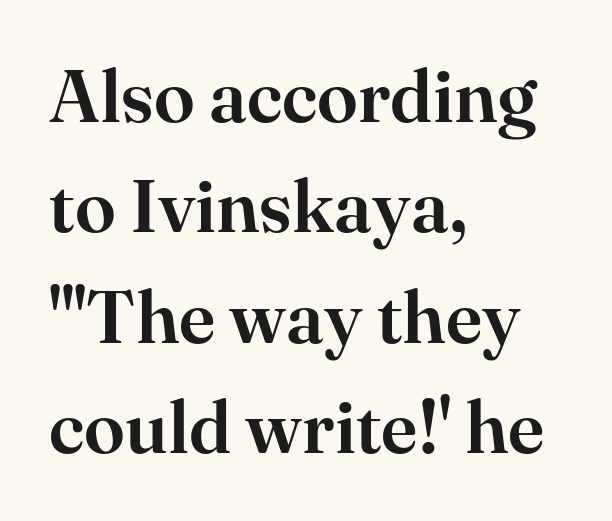
Q: Is the text italic (slanted)? A: No, it is upright.
Q: Is the typeface a serif or a sans-serif typeface? A: Serif.
Q: Is the text underlined? A: No.
Q: How is the paragraph aligned? A: Left-aligned.
Q: Is the spacing between letters normal or unusually wide? A: Normal.
Q: Is the spacing between lines tight, normal or loose? A: Normal.
Q: Width (condensed, normal, or wide)? A: Normal.
Q: Stroke contrast? A: High.
Q: x-height? A: Small.
Q: Monospaced? A: No.
